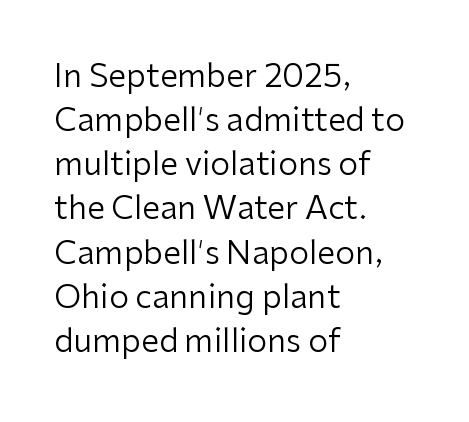
Words appear dense and cohesive because spacing is normal. Bold? No — there's no thickening of the strokes. Ordinary non-slanted type is in use. A typesetter would call this leading conventional body-copy spacing. The passage shown is typed in a proportional face where columns would drift. Type style note: lacks serifs.
